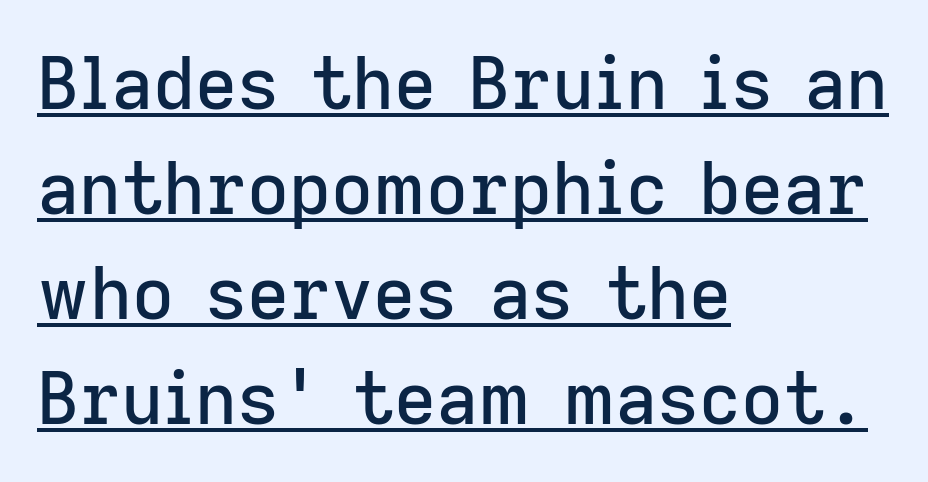
Here the designer chose a conventional face with non-uniform glyph widths. What kind of face is this? One without serifs — a sans. Posture: upright roman. One glance says typical: line gaps are just what's usual. Horizontally, the lines are justified to the leading edge only.
